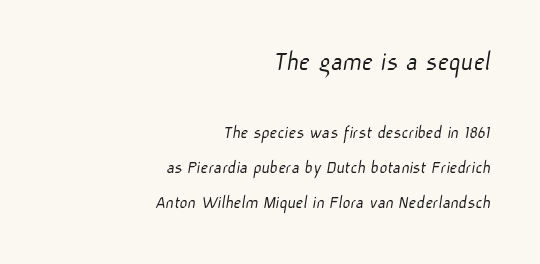
Q: Is the text bold? A: No.
Q: Is the typeface a serif or a sans-serif typeface? A: Sans-serif.
Q: Is the text underlined? A: No.
Q: How is the paragraph aligned? A: Right-aligned.
Q: Is the spacing between letters normal or unusually wide? A: Normal.
Q: Which block of text is set in a larger size, the first (top) or the second (bottom)? A: The first (top) one.
Q: Width (condensed, normal, or wide)? A: Normal.
Q: Stroke contrast? A: Low.
Q: x-height? A: Medium.
Q: Monospaced? A: No.
